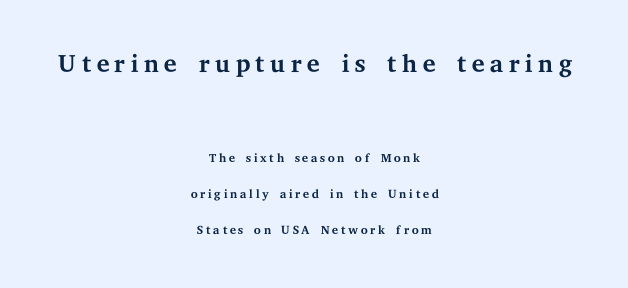
The image shows 37 px regular-weight, wide serif type, upright; set centered, loose line spacing (2.0x), not underlined; the first (top) block is 2.06x larger; medium stroke contrast and a medium x-height.
